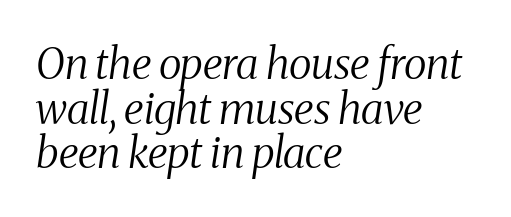
The image shows 43 px regular-weight, condensed serif type, italic (leaning right); set left-aligned, tight line spacing (1.04x), normal letter spacing, not underlined; medium stroke contrast and a medium x-height.
